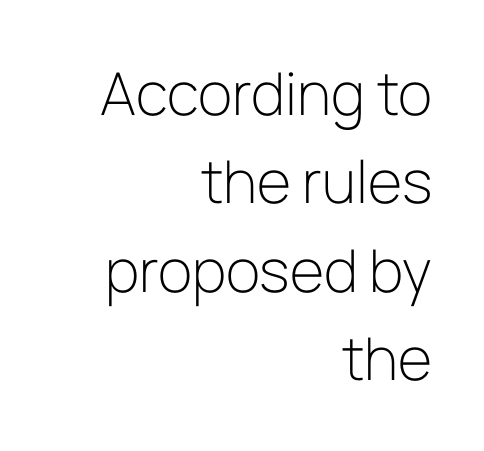
{"serif": "no", "italic": "no", "bold": "no", "weight": "light", "width": "normal", "stroke_contrast": "low", "x_height": "medium", "monospaced": "no", "underline": "no", "align": "right", "line_spacing": "normal", "line_spacing_ratio": 1.5, "letter_spacing": "normal", "letter_spacing_em": 0.0, "glyph_px": 59}
